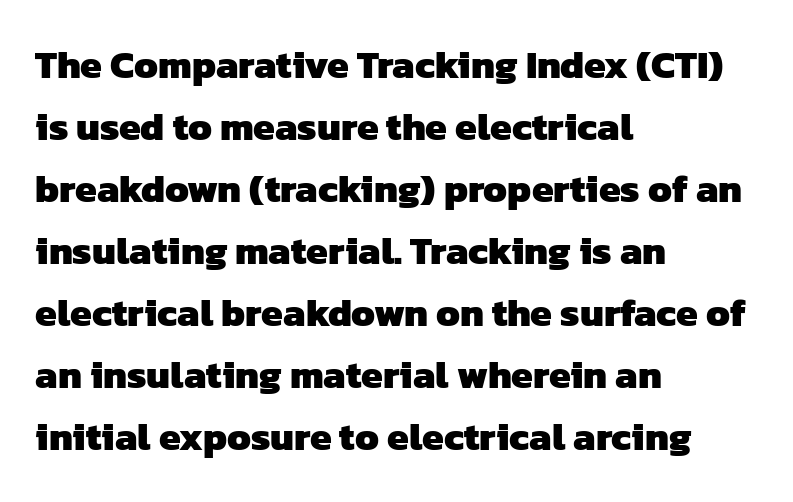
Q: Is the text bold? A: Yes.
Q: Is the typeface a serif or a sans-serif typeface? A: Sans-serif.
Q: Is the text underlined? A: No.
Q: How is the paragraph aligned? A: Left-aligned.
Q: Is the spacing between letters normal or unusually wide? A: Normal.
Q: Is the spacing between lines tight, normal or loose? A: Normal.
Q: Width (condensed, normal, or wide)? A: Normal.
Q: Stroke contrast? A: Low.
Q: x-height? A: Medium.
Q: Monospaced? A: No.
